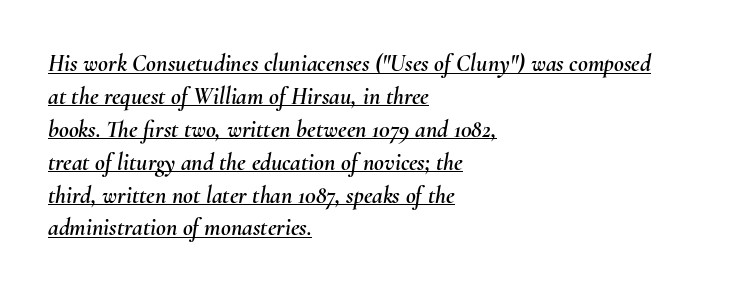
Q: Is the text italic (slanted)? A: Yes, it leans right by about 10 degrees.
Q: Is the text underlined? A: Yes.
Q: How is the paragraph aligned? A: Left-aligned.
Q: Is the spacing between letters normal or unusually wide? A: Normal.
Q: Is the spacing between lines tight, normal or loose? A: Normal.
